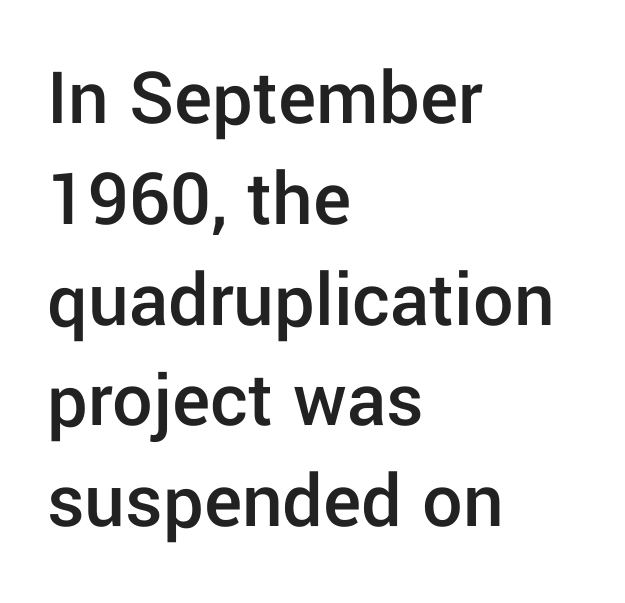
Q: Is the text bold? A: Semi-bold.
Q: Is the text italic (slanted)? A: No, it is upright.
Q: Is the typeface a serif or a sans-serif typeface? A: Sans-serif.
Q: Is the text underlined? A: No.
Q: How is the paragraph aligned? A: Left-aligned.
Q: Is the spacing between letters normal or unusually wide? A: Normal.
Q: Is the spacing between lines tight, normal or loose? A: Normal.
Q: Width (condensed, normal, or wide)? A: Normal.
Q: Stroke contrast? A: Low.
Q: x-height? A: Medium.
Q: Monospaced? A: No.
